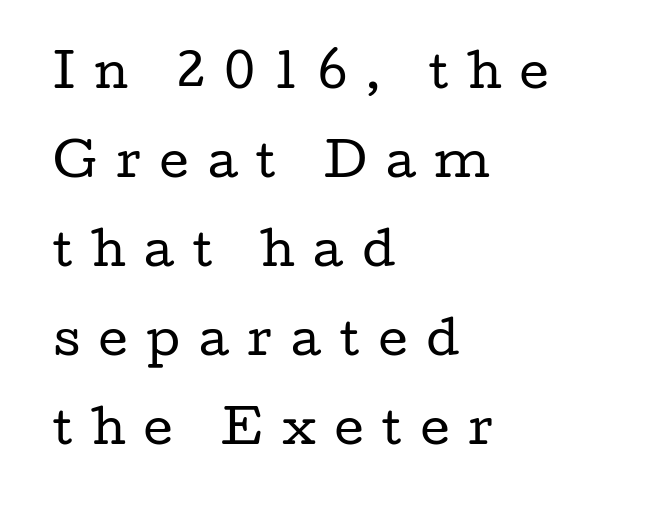
{"serif": "yes", "italic": "no", "bold": "no", "weight": "regular", "width": "wide", "stroke_contrast": "low", "x_height": "medium", "monospaced": "no", "underline": "no", "align": "left", "line_spacing": "loose", "line_spacing_ratio": 1.98, "letter_spacing": "wide", "letter_spacing_em": 0.42, "glyph_px": 45}
